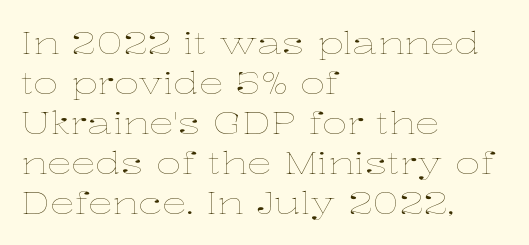
Summary of weight: not heavy and not bold. The passage shown stacks its lines at a standard gap. The lettering holds an erect, upright posture throughout. These lines are rendered in a variable-pitch font. Every row of glyphs begins at an identical x-position on the left. Is the letter spacing exaggerated? No — it looks like the ordinary default.
